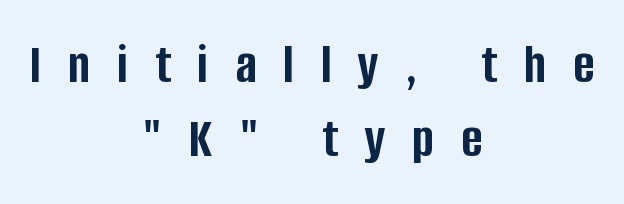
The letters are bold, with thick, heavy strokes. Spacing verdict: proportional, widths tailored to each character. Interline gaps are of average width in this sample. The setting favours the middle, as headings and verse often do. Ascenders rise straight up at ninety degrees. The gaps between neighbouring characters are conspicuously large.
